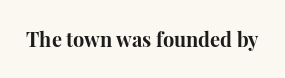
The image shows 20 px bold type, upright; set normal letter spacing, not underlined.
